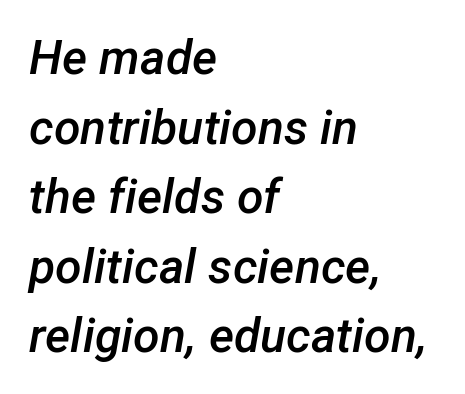
Q: Is the text bold? A: Semi-bold.
Q: Is the text italic (slanted)? A: Yes, it leans right by about 12 degrees.
Q: Is the text underlined? A: No.
Q: How is the paragraph aligned? A: Left-aligned.
Q: Is the spacing between letters normal or unusually wide? A: Normal.
Q: Is the spacing between lines tight, normal or loose? A: Normal.
Q: Width (condensed, normal, or wide)? A: Normal.
Q: Stroke contrast? A: Low.
Q: x-height? A: Medium.
Q: Monospaced? A: No.
